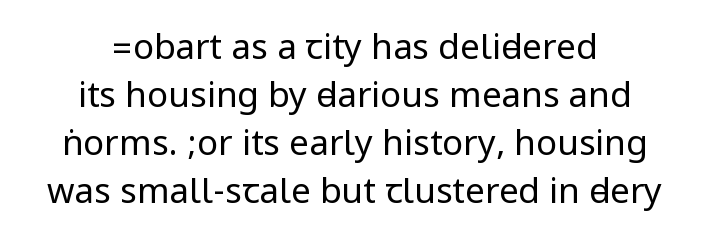
{"serif": "no", "italic": "no", "bold": "no", "weight": "regular", "width": "condensed", "stroke_contrast": "low", "underline": "no", "align": "center", "line_spacing": "normal", "line_spacing_ratio": 1.37, "letter_spacing": "normal", "letter_spacing_em": 0.0, "glyph_px": 35}
